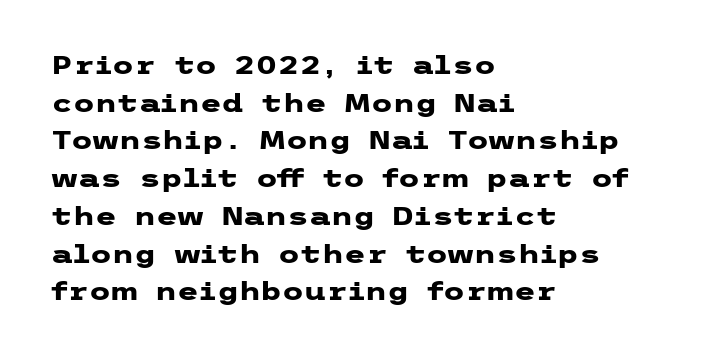
Students, note that the glyphs here touch the page at normal intervals. The vertical gap from one line to the next is medium. The lettering stays uniformly vertical, giving the passage a roman look. The lines are quadded left. Heft: maximum for text — a bold. Type without underlining.
